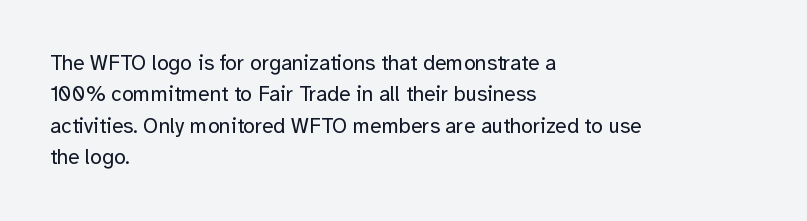
Q: Is the text bold? A: No.
Q: Is the text italic (slanted)? A: No, it is upright.
Q: Is the text underlined? A: No.
Q: How is the paragraph aligned? A: Left-aligned.
Q: Is the spacing between letters normal or unusually wide? A: Normal.
Q: Is the spacing between lines tight, normal or loose? A: Normal.
